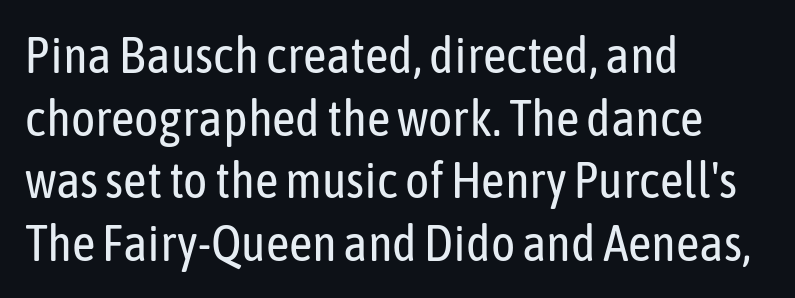
{"serif": "no", "italic": "no", "bold": "no", "weight": "regular", "width": "condensed", "stroke_contrast": "low", "x_height": "medium", "monospaced": "no", "underline": "no", "align": "left", "line_spacing_ratio": 1.23, "letter_spacing": "normal", "letter_spacing_em": 0.0, "glyph_px": 51}
